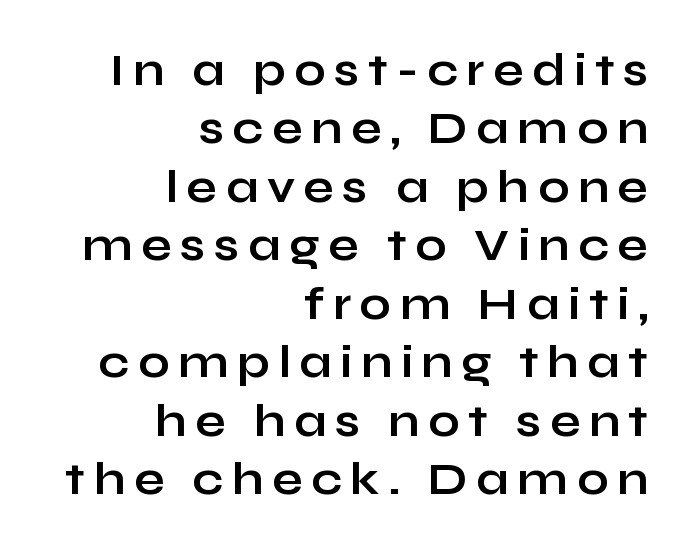
Line ends are locked; line starts wander. What's the leading like? Ordinary, nothing unusual. Letterform terminals end flat and unadorned throughout the passage. Does the lettering tilt? It doesn't — this is upright.
